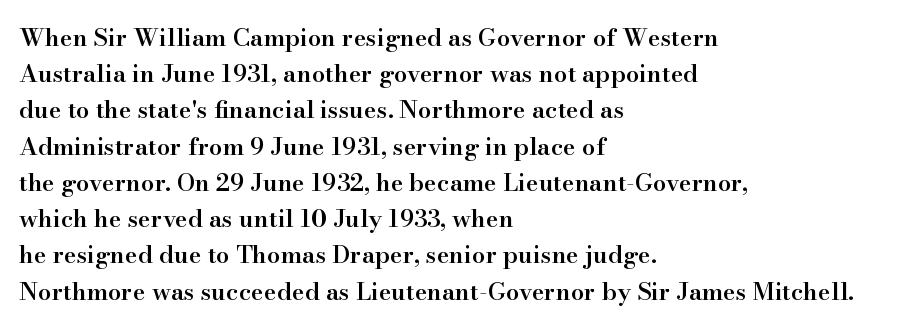
The image shows 24 px text type, upright; set left-aligned, normal line spacing (1.51x), normal letter spacing, not underlined.
